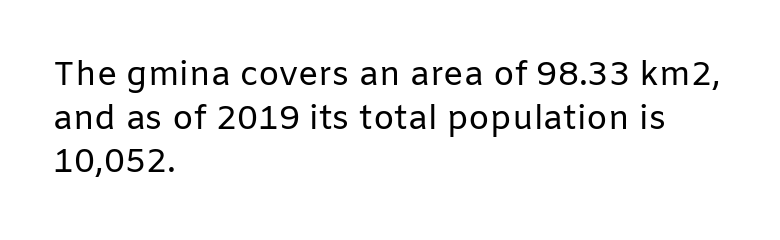
Q: Is the text bold? A: No.
Q: Is the text italic (slanted)? A: No, it is upright.
Q: Is the typeface a serif or a sans-serif typeface? A: Sans-serif.
Q: Is the text underlined? A: No.
Q: How is the paragraph aligned? A: Left-aligned.
Q: Is the spacing between letters normal or unusually wide? A: Normal.
Q: Is the spacing between lines tight, normal or loose? A: Normal.
Q: Width (condensed, normal, or wide)? A: Normal.
Q: Stroke contrast? A: Low.
Q: x-height? A: Medium.
Q: Monospaced? A: No.
